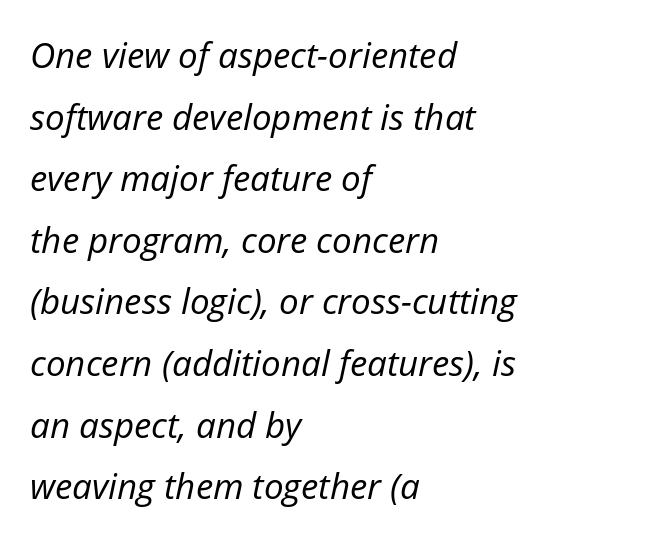
{"italic": "yes", "lean": "right", "slant_degrees": 12, "bold": "no", "weight": "regular", "width": "normal", "stroke_contrast": "low", "x_height": "medium", "monospaced": "no", "underline": "no", "align": "left", "line_spacing_ratio": 1.76, "letter_spacing": "normal", "letter_spacing_em": 0.0, "glyph_px": 35}
